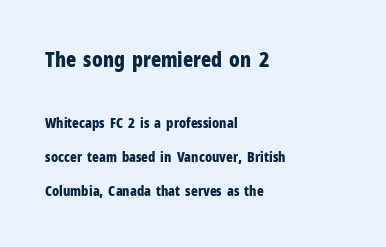
Q: Is the text bold? A: Yes.
Q: Is the text italic (slanted)? A: No, it is upright.
Q: Is the text underlined? A: No.
Q: How is the paragraph aligned? A: Left-aligned.
Q: Is the spacing between letters normal or unusually wide? A: Normal.
Q: Is the spacing between lines tight, normal or loose? A: Loose.
Q: Which block of text is set in a larger size, the first (top) or the second (bottom)? A: The first (top) one.
